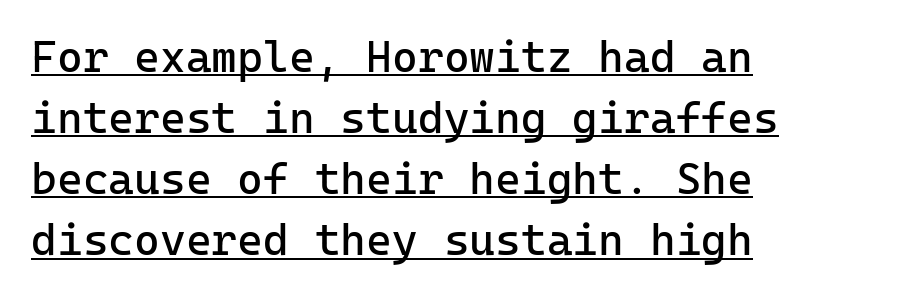
The image shows 44 px regular-weight sans-serif type, upright, monospaced; set left-aligned, normal line spacing (1.39x), normal letter spacing, underlined; low stroke contrast and a medium x-height.
